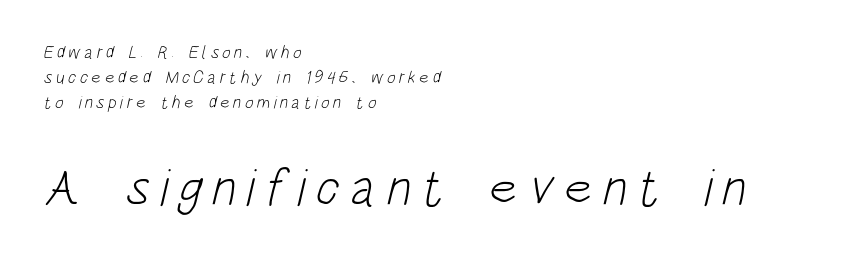
The image shows 53 px light, condensed sans-serif type; set left-aligned, normal line spacing (1.4x), not underlined; the second (bottom) block is 2.94x larger; low stroke contrast and a large x-height.
